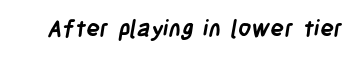
{"bold": "yes", "underline": "no", "letter_spacing": "normal", "letter_spacing_em": 0.0, "glyph_px": 23}
